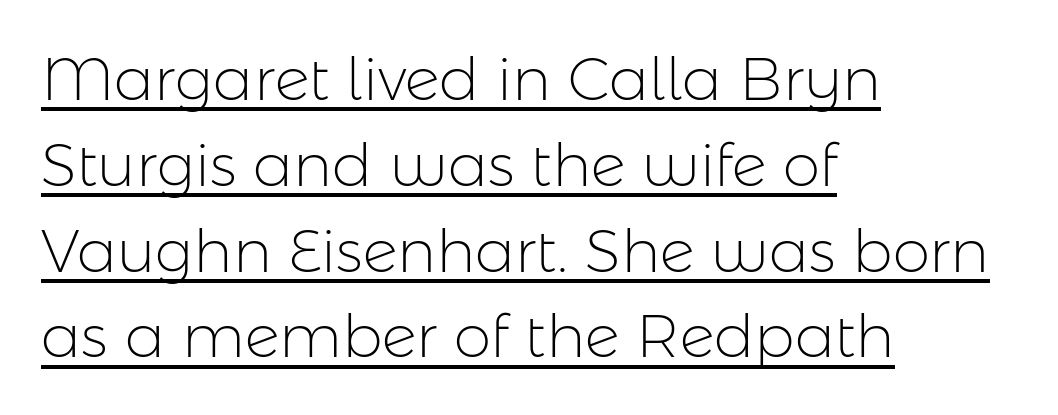
Q: Is the text bold? A: No.
Q: Is the text italic (slanted)? A: No, it is upright.
Q: Is the typeface a serif or a sans-serif typeface? A: Sans-serif.
Q: Is the text underlined? A: Yes.
Q: How is the paragraph aligned? A: Left-aligned.
Q: Is the spacing between letters normal or unusually wide? A: Normal.
Q: Is the spacing between lines tight, normal or loose? A: Normal.
Q: Width (condensed, normal, or wide)? A: Normal.
Q: Stroke contrast? A: Low.
Q: x-height? A: Medium.
Q: Monospaced? A: No.
